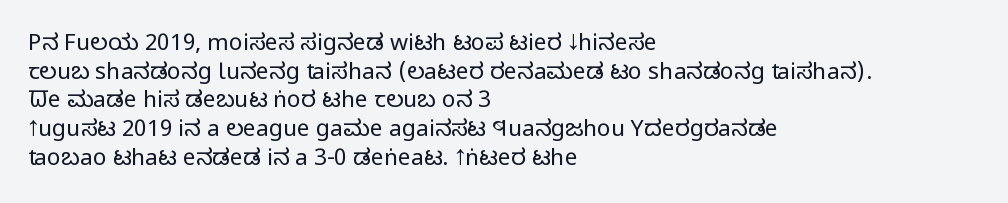
Q: Is the text bold? A: No.
Q: Is the text italic (slanted)? A: No, it is upright.
Q: Is the text underlined? A: No.
Q: How is the paragraph aligned? A: Left-aligned.
Q: Is the spacing between letters normal or unusually wide? A: Normal.
Q: Is the spacing between lines tight, normal or loose? A: Normal.
